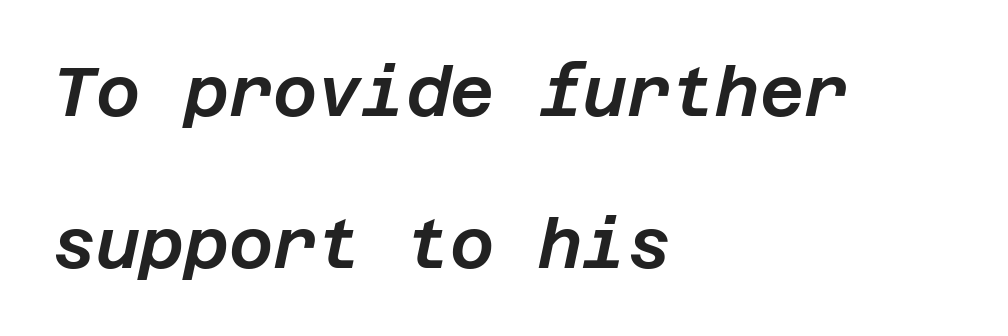
The image shows 68 px text type, italic (leaning right); set left-aligned, loose line spacing (2.23x), normal letter spacing, not underlined; low stroke contrast and a large x-height.
